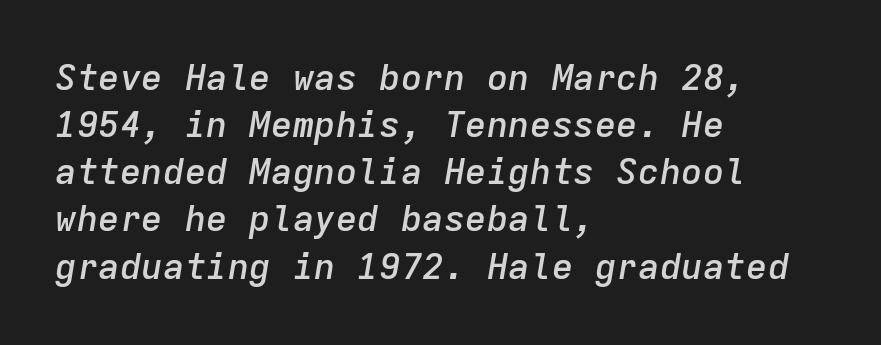
The rendering uses a semibold face; strokes are thickened but not to full bold. Posture: slanted. Between one letter and the next there's only the usual sliver of space. Anything drawn beneath the words? Only blank space.
